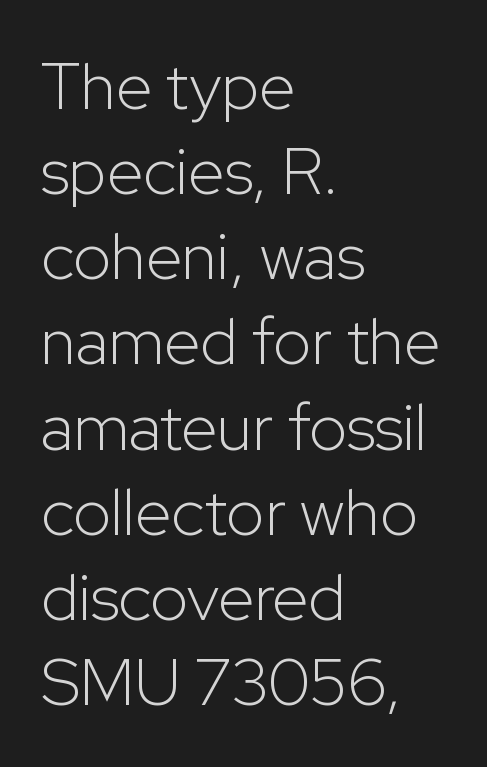
{"serif": "no", "italic": "no", "bold": "no", "weight": "light", "width": "normal", "stroke_contrast": "low", "x_height": "medium", "monospaced": "no", "underline": "no", "align": "left", "line_spacing": "normal", "line_spacing_ratio": 1.29, "letter_spacing": "normal", "letter_spacing_em": 0.0, "glyph_px": 66}
